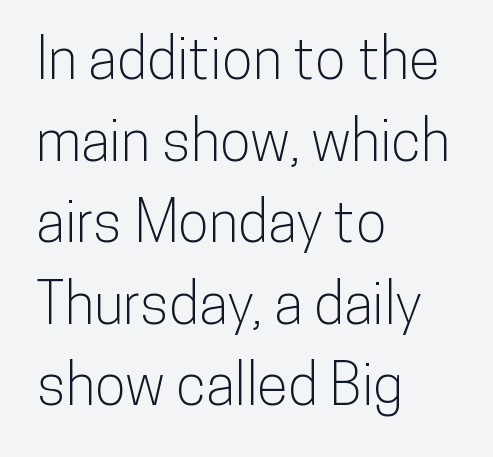
Nobody drew a line under any word here. Regarding serifs, this sample does without them. The compositor pushed each line to the left boundary. The axis of the letterforms is exactly vertical. Baseline-to-baseline distance is the conventional proportion of letter height. Nobody touched the tracking dial on this one.
